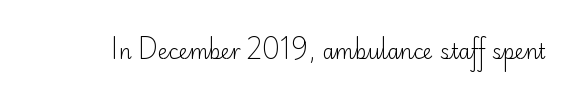
Posture: upright roman. Short note: letters normally spaced. The weight would be labelled regular, book, light, or lighter still. Lines of text with bare space underneath.
